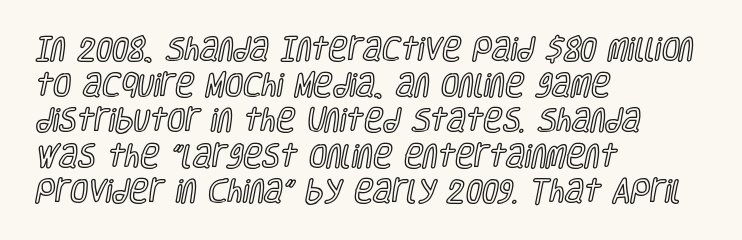
Compared with a centered layout, this one pins lines to the left instead. The type is set solid horizontally, with unmodified tracking. Vertical spacing — default. A bare baseline throughout the passage.
